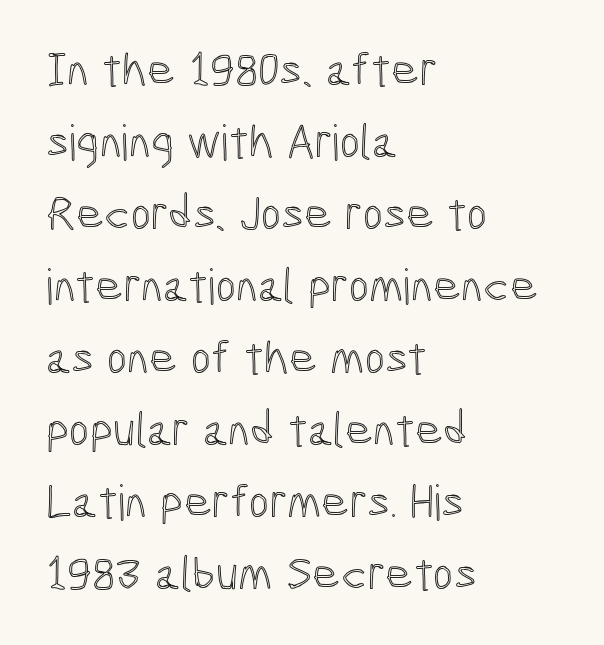
Q: Is the text italic (slanted)? A: No, it is upright.
Q: Is the text underlined? A: No.
Q: How is the paragraph aligned? A: Left-aligned.
Q: Is the spacing between letters normal or unusually wide? A: Normal.
Q: Is the spacing between lines tight, normal or loose? A: Normal.
Q: Width (condensed, normal, or wide)? A: Condensed.
Q: x-height? A: Medium.
Q: Monospaced? A: No.
